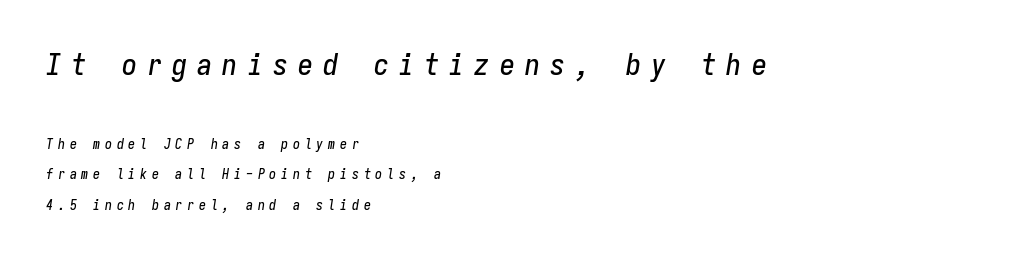
Q: Is the text italic (slanted)? A: Yes, it leans right by about 9 degrees.
Q: Is the text underlined? A: No.
Q: How is the paragraph aligned? A: Left-aligned.
Q: Is the spacing between letters normal or unusually wide? A: Unusually wide.
Q: Is the spacing between lines tight, normal or loose? A: Loose.
Q: Which block of text is set in a larger size, the first (top) or the second (bottom)? A: The first (top) one.
Q: Width (condensed, normal, or wide)? A: Condensed.
Q: Stroke contrast? A: Low.
Q: x-height? A: Medium.
Q: Monospaced? A: Yes.
